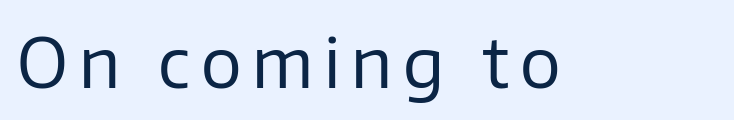
The image shows 68 px regular-weight sans-serif type, upright; set not underlined; low stroke contrast and a medium x-height.
